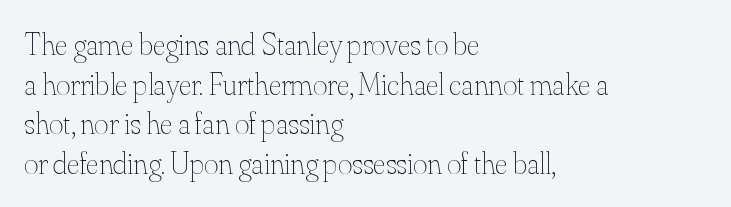
{"italic": "no", "bold": "no", "weight": "thin", "width": "normal", "stroke_contrast": "medium", "x_height": "small", "monospaced": "no", "underline": "no", "align": "left", "line_spacing": "normal", "line_spacing_ratio": 1.28, "letter_spacing": "normal", "letter_spacing_em": 0.0, "glyph_px": 31}
